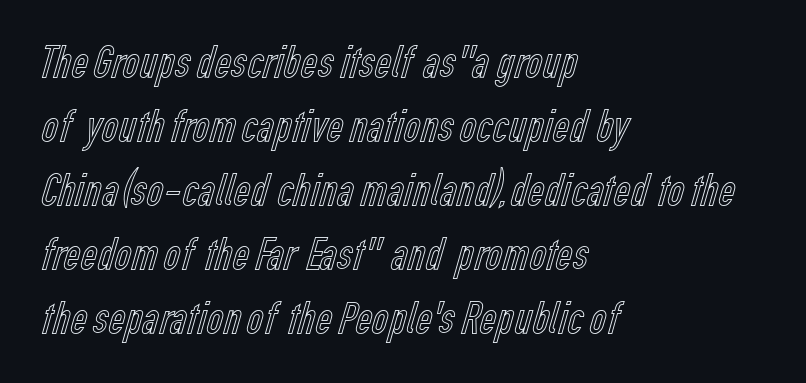
Words float on clear page, feet unadorned. The letterforms sit shoulder to shoulder at normal distance. Honestly, the row spacing looks completely unremarkable. Looks like regular typesetting: each glyph gets only the width it needs. A student would call this left alignment; a typographer would say flush left, rag right.
